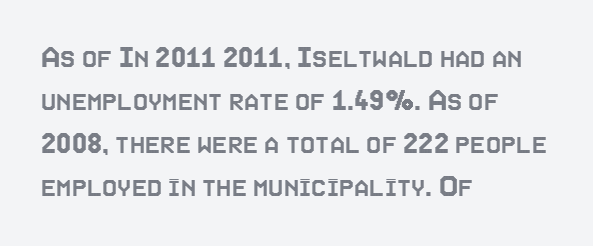
The image shows 34 px condensed type, upright; set left-aligned, normal line spacing (1.26x), normal letter spacing, not underlined; a large x-height.
